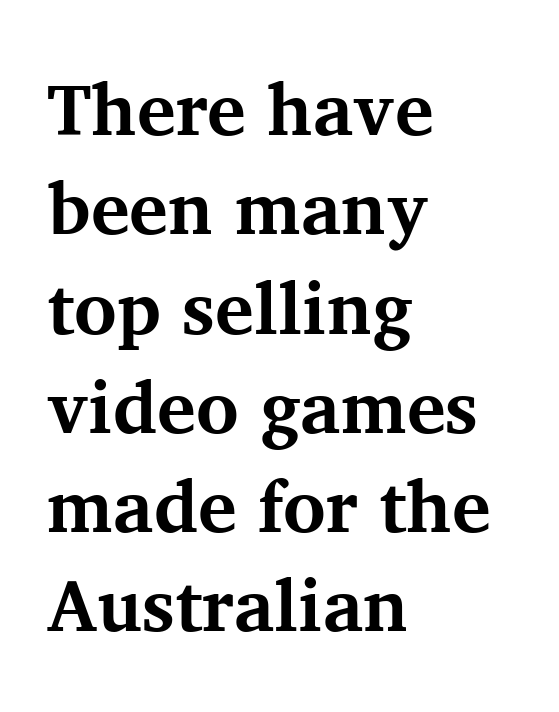
The image shows 73 px bold serif type, upright; set left-aligned, normal line spacing (1.36x), normal letter spacing, not underlined; medium stroke contrast and a medium x-height.
